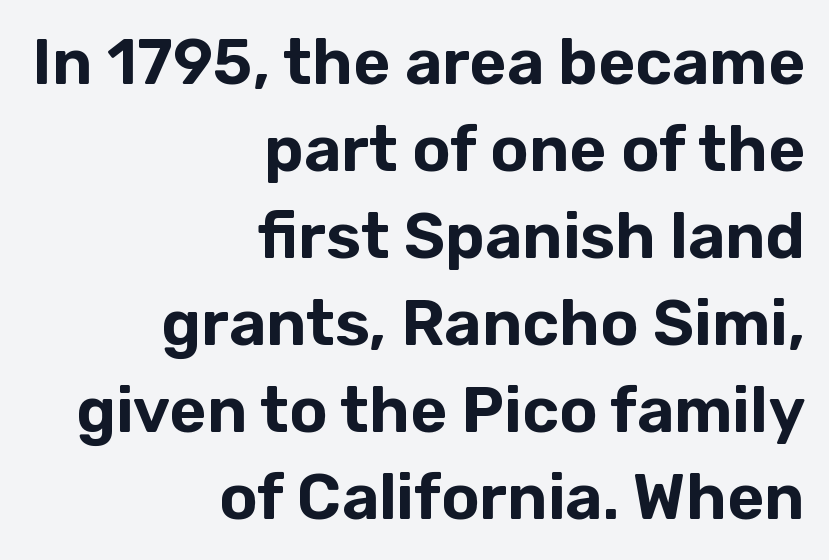
Q: Is the text italic (slanted)? A: No, it is upright.
Q: Is the typeface a serif or a sans-serif typeface? A: Sans-serif.
Q: Is the text underlined? A: No.
Q: How is the paragraph aligned? A: Right-aligned.
Q: Is the spacing between letters normal or unusually wide? A: Normal.
Q: Is the spacing between lines tight, normal or loose? A: Normal.
Q: Width (condensed, normal, or wide)? A: Normal.
Q: Stroke contrast? A: Low.
Q: x-height? A: Medium.
Q: Monospaced? A: No.
